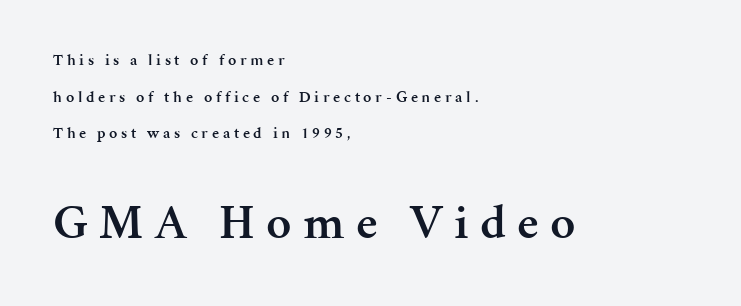
The image shows 49 px semibold serif type, upright; set left-aligned, loose line spacing (2.29x), unusually wide letter spacing (+0.23 em), not underlined; the second (bottom) block is 3.06x larger; medium stroke contrast and a medium x-height.
